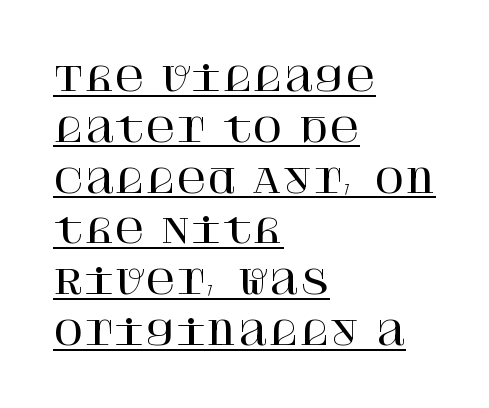
{"serif": "yes", "italic": "no", "width": "normal", "stroke_contrast": "high", "x_height": "large", "underline": "yes", "align": "left", "line_spacing": "normal", "line_spacing_ratio": 1.54, "letter_spacing": "normal", "letter_spacing_em": 0.0, "glyph_px": 33}
